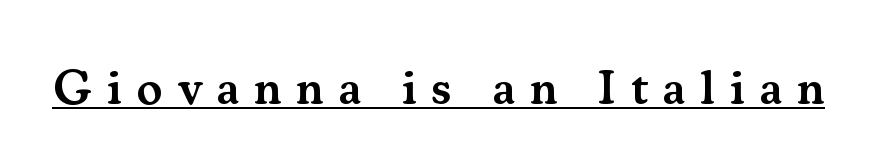
Typesetter's note: demi weight, one step under bold. The type sits square on the baseline with zero lean. The line texture is sparse and dotted thanks to wide tracking. A baseline rule has been typeset under these characters.
